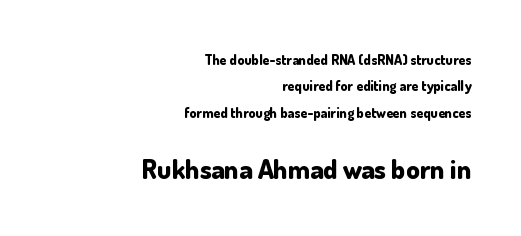
The image shows 27 px bold type, upright; set right-aligned, line spacing 1.88x, normal letter spacing, not underlined; the second (bottom) block is 1.93x larger.
